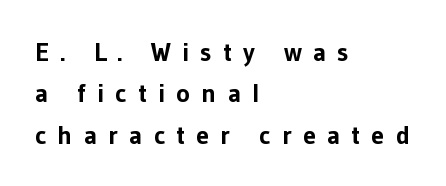
Pretty heavy lettering here — definitely bold. The line texture is sparse and dotted thanks to wide tracking. The rag falls on the right side of this text block. The passage shown stacks its lines at a standard gap. Glance below the letters and you will spot only blank space.
